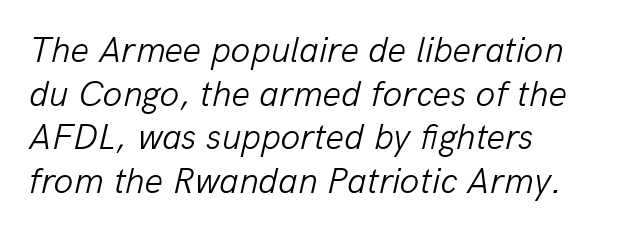
The image shows 36 px light type, italic (leaning right); set left-aligned, line spacing 1.21x, normal letter spacing, not underlined; low stroke contrast and a medium x-height.
